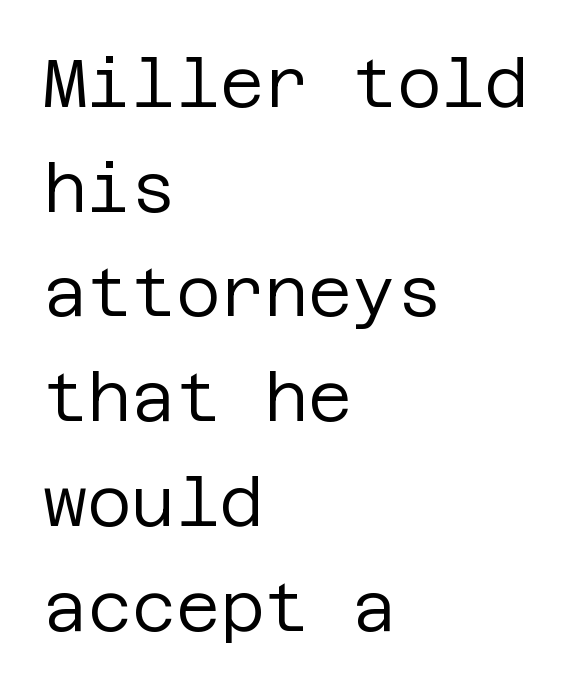
Q: Is the text bold? A: No.
Q: Is the text italic (slanted)? A: No, it is upright.
Q: Is the typeface a serif or a sans-serif typeface? A: Sans-serif.
Q: Is the text underlined? A: No.
Q: How is the paragraph aligned? A: Left-aligned.
Q: Is the spacing between letters normal or unusually wide? A: Normal.
Q: Is the spacing between lines tight, normal or loose? A: Normal.
Q: Width (condensed, normal, or wide)? A: Normal.
Q: Stroke contrast? A: Low.
Q: x-height? A: Large.
